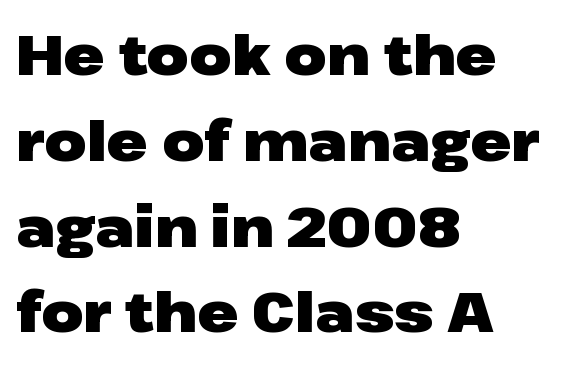
The image shows 55 px heavy, wide sans-serif type, upright; set left-aligned, normal line spacing (1.56x), normal letter spacing, not underlined; low stroke contrast and a medium x-height.
